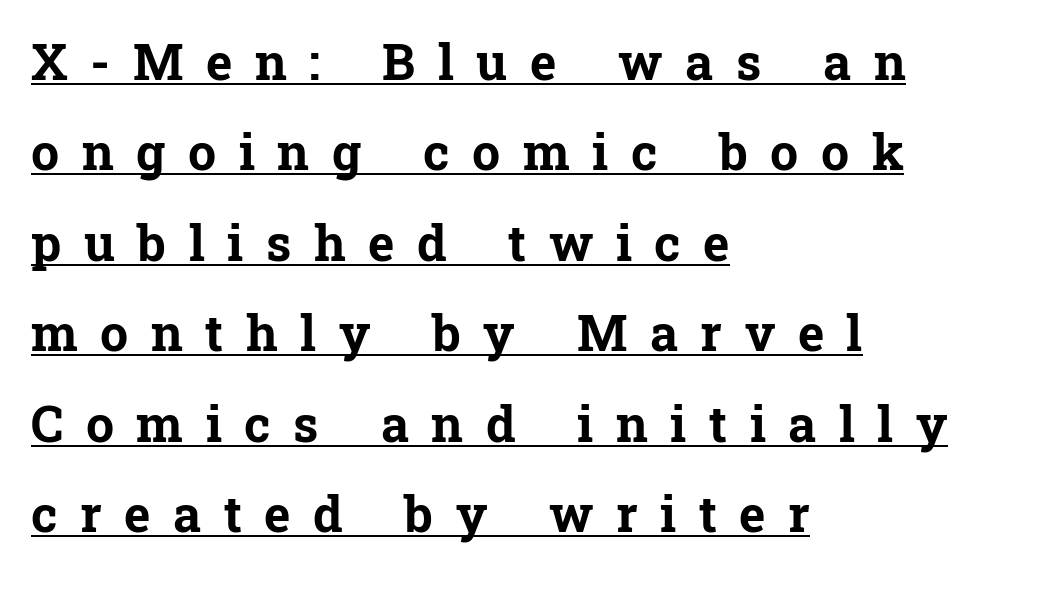
Q: Is the text bold? A: Yes.
Q: Is the text italic (slanted)? A: No, it is upright.
Q: Is the typeface a serif or a sans-serif typeface? A: Serif.
Q: Is the text underlined? A: Yes.
Q: How is the paragraph aligned? A: Left-aligned.
Q: Is the spacing between letters normal or unusually wide? A: Unusually wide.
Q: Width (condensed, normal, or wide)? A: Normal.
Q: Stroke contrast? A: Low.
Q: x-height? A: Medium.
Q: Monospaced? A: No.
